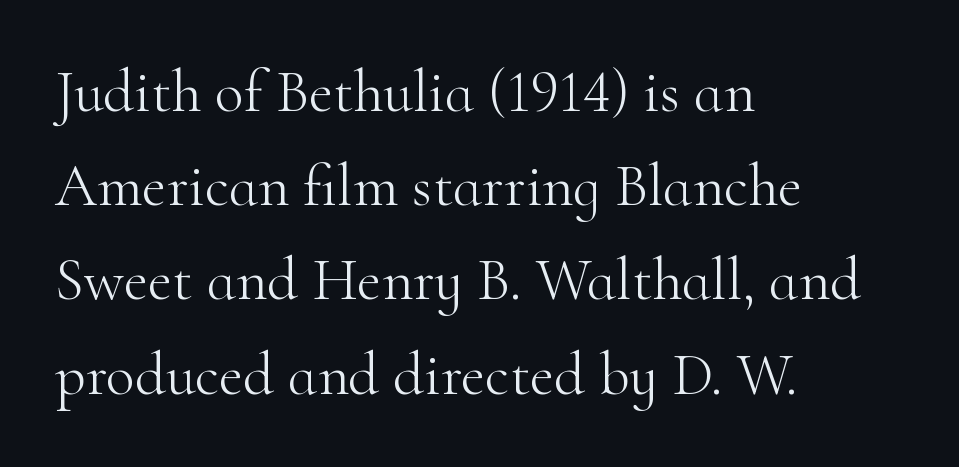
Notice how the passage keeps a crisp vertical edge on the left only. Designer's note — italics off, roman on. Characters follow at the spacing the type designer built in. This is serif lettering, the kind often seen in printed books.
